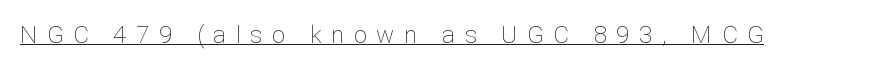
In terms of letterspacing, this is a distinctly airy, spread setting. Nothing heavy about these letters — not bold at all. Italic: no, the glyphs are upright roman. In designer terms, the underline attribute is active on this setting.
